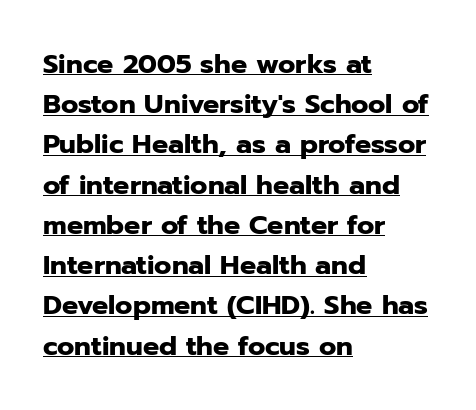
Q: Is the text bold? A: Yes.
Q: Is the text italic (slanted)? A: No, it is upright.
Q: Is the text underlined? A: Yes.
Q: How is the paragraph aligned? A: Left-aligned.
Q: Is the spacing between letters normal or unusually wide? A: Normal.
Q: Is the spacing between lines tight, normal or loose? A: Normal.
